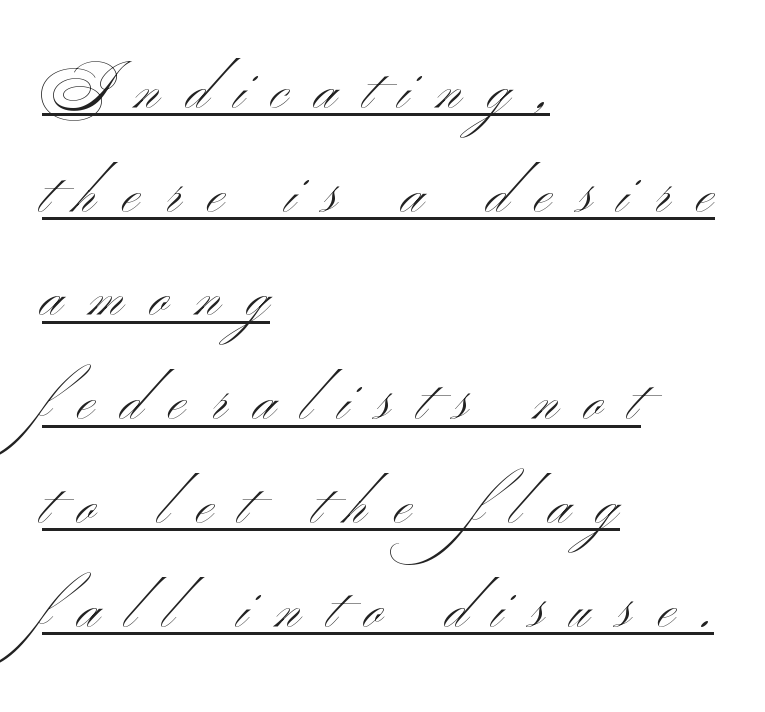
The rendering uses natural spacing where letterforms have individual widths. One-word summary of the alignment: left. Unbolded letterforms with no extra heft. The rendered words wear a rule along their underside. Short note: letters widely spaced.
